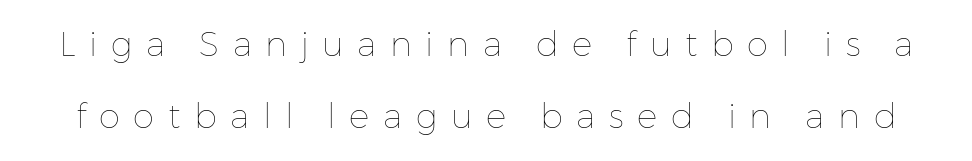
Q: Is the text bold? A: No.
Q: Is the text italic (slanted)? A: No, it is upright.
Q: Is the text underlined? A: No.
Q: Is the spacing between letters normal or unusually wide? A: Unusually wide.
Q: Is the spacing between lines tight, normal or loose? A: Loose.
Q: Width (condensed, normal, or wide)? A: Normal.
Q: Stroke contrast? A: Low.
Q: x-height? A: Medium.
Q: Monospaced? A: No.
